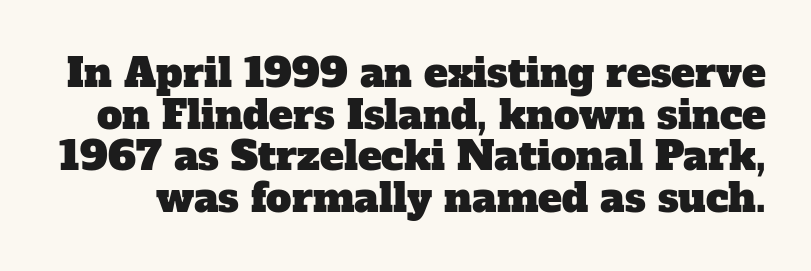
The image shows 40 px serif type; set tight line spacing (1.04x), normal letter spacing, not underlined; low stroke contrast and a medium x-height.
